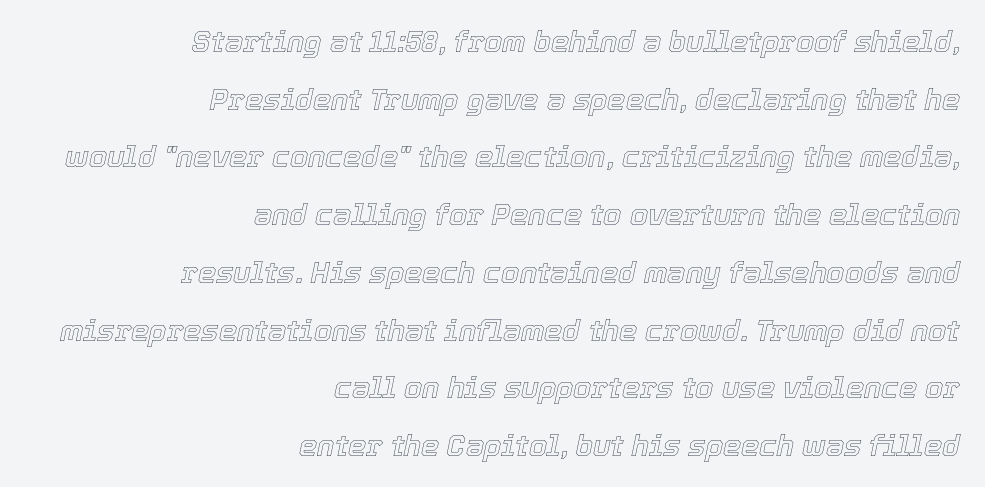
The image shows 29 px text type, italic (leaning right); set right-aligned, loose line spacing (1.99x), normal letter spacing, not underlined; a medium x-height.
